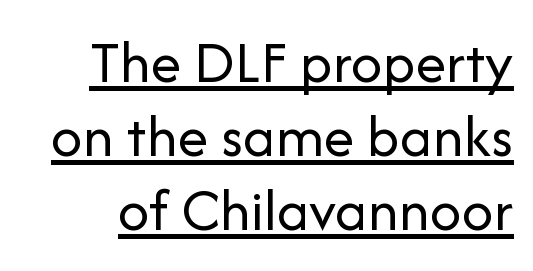
Q: Is the text bold? A: No.
Q: Is the text italic (slanted)? A: No, it is upright.
Q: Is the typeface a serif or a sans-serif typeface? A: Sans-serif.
Q: Is the text underlined? A: Yes.
Q: Is the spacing between letters normal or unusually wide? A: Normal.
Q: Width (condensed, normal, or wide)? A: Normal.
Q: Stroke contrast? A: Low.
Q: x-height? A: Medium.
Q: Monospaced? A: No.
